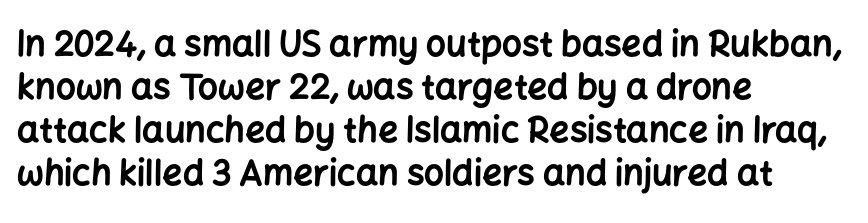
Reading down the block, your eye returns to a fixed left position each line. When letters stand straight like this, we call the style roman or upright. Each row of text sits above clean, open space. Grotesque or geometric, the face here clearly has no serifs. No extra tracking has been applied to these lines.
